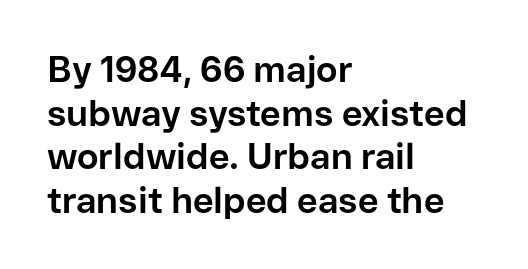
Q: Is the text bold? A: Yes.
Q: Is the text italic (slanted)? A: No, it is upright.
Q: Is the typeface a serif or a sans-serif typeface? A: Sans-serif.
Q: Is the text underlined? A: No.
Q: How is the paragraph aligned? A: Left-aligned.
Q: Is the spacing between letters normal or unusually wide? A: Normal.
Q: Width (condensed, normal, or wide)? A: Normal.
Q: Stroke contrast? A: Low.
Q: x-height? A: Medium.
Q: Monospaced? A: No.
